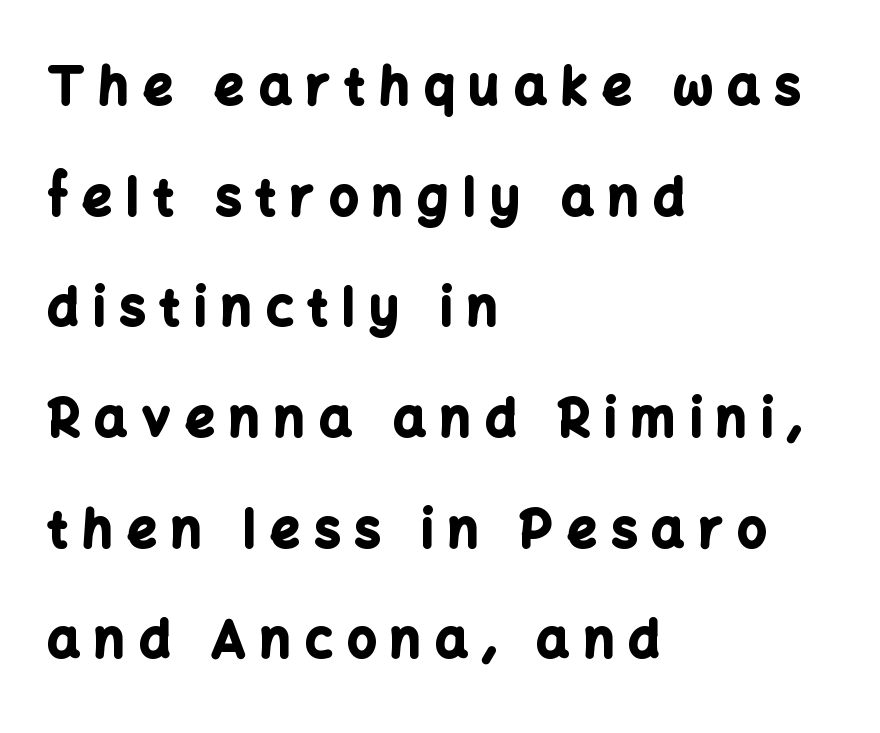
Q: Is the text bold? A: Yes.
Q: Is the text italic (slanted)? A: No, it is upright.
Q: Is the typeface a serif or a sans-serif typeface? A: Sans-serif.
Q: Is the text underlined? A: No.
Q: How is the paragraph aligned? A: Left-aligned.
Q: Is the spacing between letters normal or unusually wide? A: Unusually wide.
Q: Is the spacing between lines tight, normal or loose? A: Loose.
Q: Width (condensed, normal, or wide)? A: Normal.
Q: Stroke contrast? A: Low.
Q: x-height? A: Medium.
Q: Monospaced? A: No.
